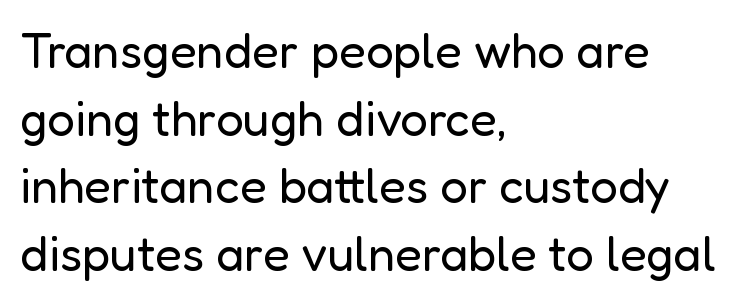
Q: Is the text bold? A: No.
Q: Is the text italic (slanted)? A: No, it is upright.
Q: Is the typeface a serif or a sans-serif typeface? A: Sans-serif.
Q: Is the text underlined? A: No.
Q: How is the paragraph aligned? A: Left-aligned.
Q: Is the spacing between letters normal or unusually wide? A: Normal.
Q: Is the spacing between lines tight, normal or loose? A: Normal.
Q: Width (condensed, normal, or wide)? A: Normal.
Q: Stroke contrast? A: Low.
Q: x-height? A: Medium.
Q: Monospaced? A: No.
